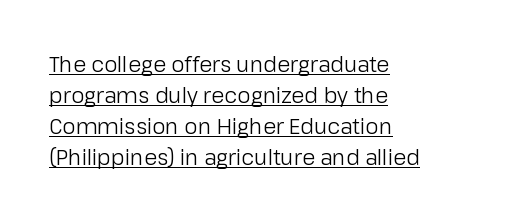
{"italic": "no", "bold": "no", "underline": "yes", "align": "left", "line_spacing": "normal", "line_spacing_ratio": 1.48, "letter_spacing": "normal", "letter_spacing_em": 0.0, "glyph_px": 21}
